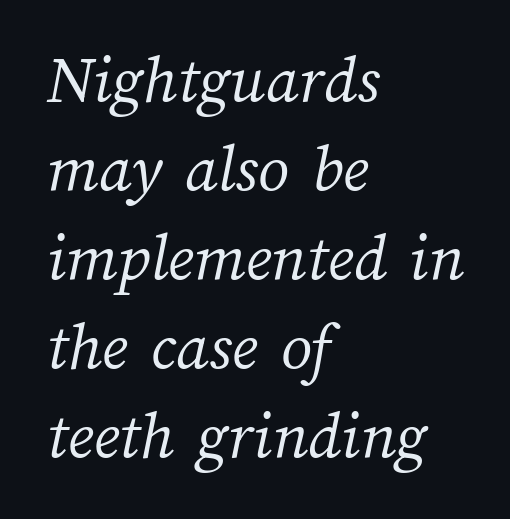
The image shows 69 px light type; set left-aligned, normal line spacing (1.29x), normal letter spacing, not underlined; medium stroke contrast and a medium x-height.
